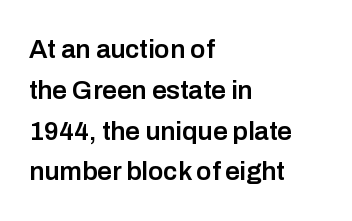
{"italic": "no", "bold": "semi", "underline": "no", "align": "left", "line_spacing": "normal", "line_spacing_ratio": 1.57, "letter_spacing": "normal", "letter_spacing_em": 0.0, "glyph_px": 26}
